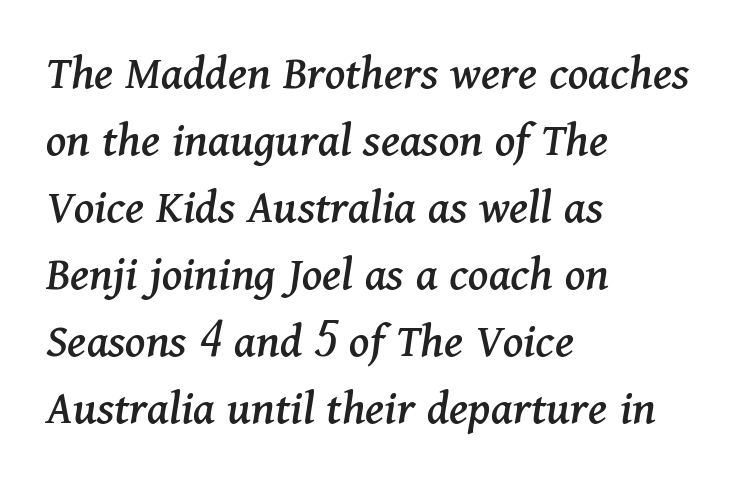
Q: Is the text italic (slanted)? A: Yes, it leans right by about 11 degrees.
Q: Is the typeface a serif or a sans-serif typeface? A: Serif.
Q: Is the text underlined? A: No.
Q: How is the paragraph aligned? A: Left-aligned.
Q: Is the spacing between letters normal or unusually wide? A: Normal.
Q: Is the spacing between lines tight, normal or loose? A: Normal.
Q: Width (condensed, normal, or wide)? A: Normal.
Q: Stroke contrast? A: Medium.
Q: x-height? A: Medium.
Q: Monospaced? A: No.
